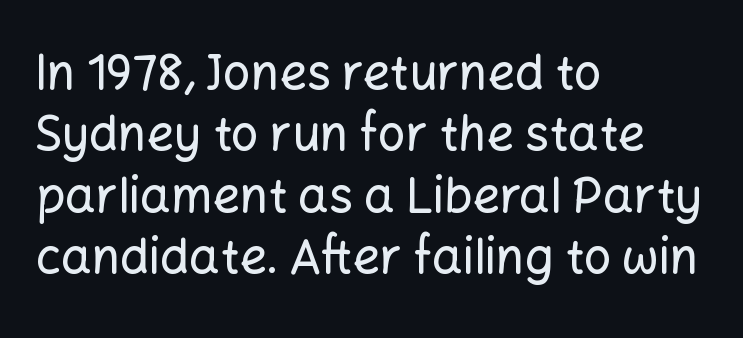
Q: Is the text italic (slanted)? A: No, it is upright.
Q: Is the typeface a serif or a sans-serif typeface? A: Sans-serif.
Q: Is the text underlined? A: No.
Q: How is the paragraph aligned? A: Left-aligned.
Q: Is the spacing between letters normal or unusually wide? A: Normal.
Q: Is the spacing between lines tight, normal or loose? A: Normal.
Q: Width (condensed, normal, or wide)? A: Normal.
Q: Stroke contrast? A: Low.
Q: x-height? A: Medium.
Q: Monospaced? A: No.
